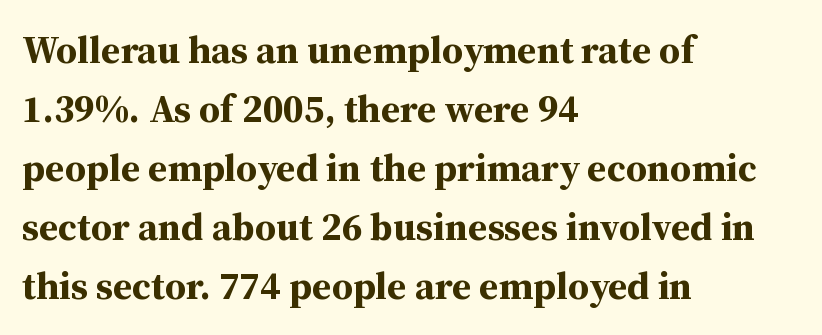
Q: Is the text bold? A: Yes.
Q: Is the text italic (slanted)? A: No, it is upright.
Q: Is the typeface a serif or a sans-serif typeface? A: Serif.
Q: Is the text underlined? A: No.
Q: How is the paragraph aligned? A: Left-aligned.
Q: Is the spacing between letters normal or unusually wide? A: Normal.
Q: Is the spacing between lines tight, normal or loose? A: Normal.
Q: Width (condensed, normal, or wide)? A: Normal.
Q: Stroke contrast? A: Medium.
Q: x-height? A: Medium.
Q: Monospaced? A: No.
